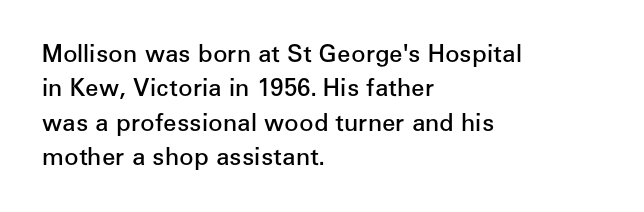
{"italic": "no", "bold": "semi", "underline": "no", "align": "left", "line_spacing": "normal", "line_spacing_ratio": 1.43, "letter_spacing": "normal", "letter_spacing_em": 0.0, "glyph_px": 24}
